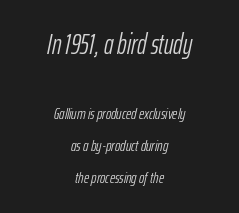
The passage shown is typed in a proportional face where columns would drift. The typography opts for an oblique posture over an upright one. Two sizes are in play, and the larger belongs to the first block. Widely set lines give the paragraph a tall, airy silhouette.
